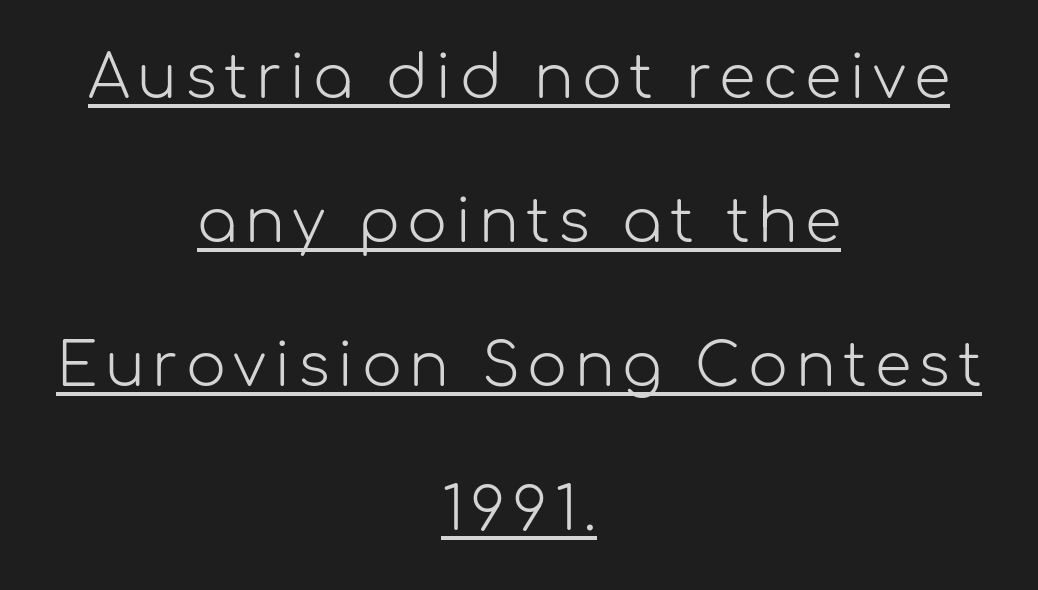
The image shows 59 px light sans-serif type, upright; set centered, loose line spacing (2.44x), underlined; low stroke contrast and a medium x-height.
